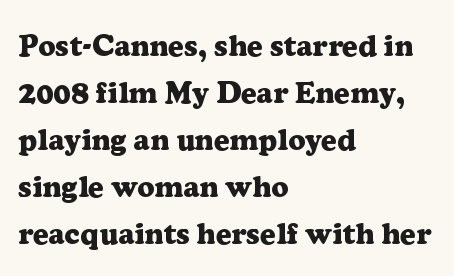
The image shows 30 px heavy serif type, upright; set left-aligned, normal line spacing (1.57x), normal letter spacing, not underlined; low stroke contrast and a medium x-height.
